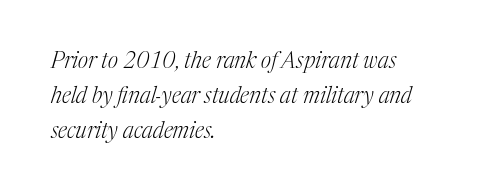
The image shows 22 px text type, italic (leaning right); set left-aligned, normal line spacing (1.58x), normal letter spacing, not underlined.
